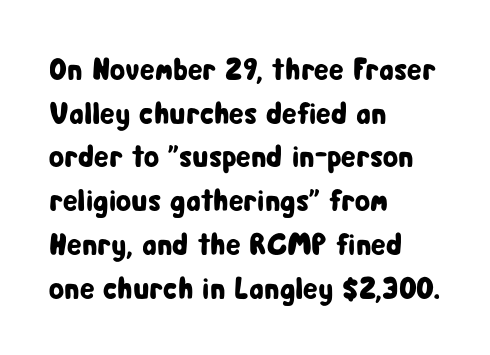
Q: Is the text italic (slanted)? A: No, it is upright.
Q: Is the typeface a serif or a sans-serif typeface? A: Sans-serif.
Q: Is the text underlined? A: No.
Q: How is the paragraph aligned? A: Left-aligned.
Q: Is the spacing between letters normal or unusually wide? A: Normal.
Q: Is the spacing between lines tight, normal or loose? A: Normal.
Q: Width (condensed, normal, or wide)? A: Condensed.
Q: Stroke contrast? A: Low.
Q: x-height? A: Medium.
Q: Monospaced? A: No.
